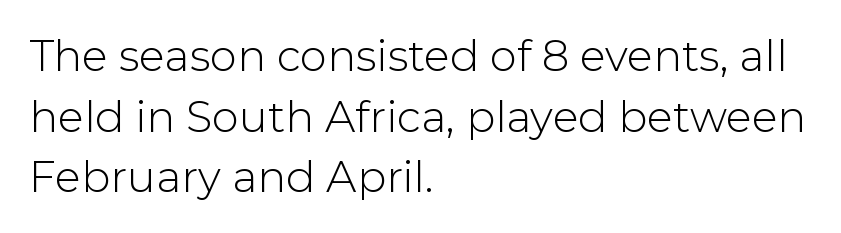
The strokes are not fattened; the text isn't bold. Characters follow at the spacing the type designer built in. Teacher's note: observe the even left margin — that is flush-left alignment. Is this a fixed-width face? No — the glyphs have proportional, varying widths. Rows of type keep a routine distance in the vertical direction.
